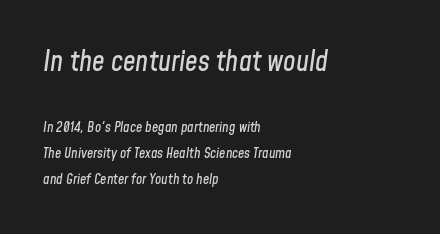
Q: Is the text italic (slanted)? A: Yes, it leans right by about 8 degrees.
Q: Is the text underlined? A: No.
Q: How is the paragraph aligned? A: Left-aligned.
Q: Is the spacing between letters normal or unusually wide? A: Normal.
Q: Which block of text is set in a larger size, the first (top) or the second (bottom)? A: The first (top) one.
Q: Width (condensed, normal, or wide)? A: Condensed.
Q: Stroke contrast? A: Low.
Q: x-height? A: Medium.
Q: Monospaced? A: No.
